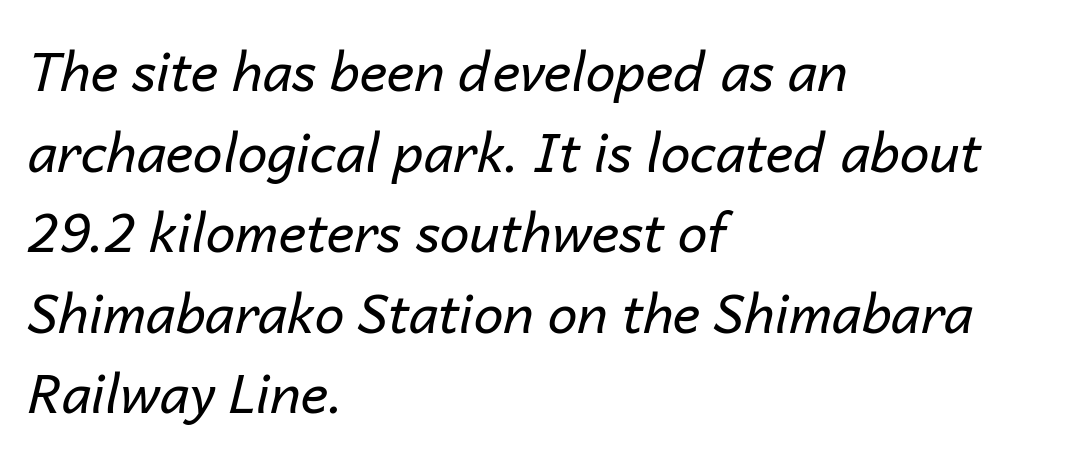
Horizontal alignment here is leftward, the default for most running prose. There's an unmistakable incline to the writing here. Quick note: interline space is typical. The horizontal fit of the characters is conventional and even. Varying glyph widths throughout — classic text-font behaviour. The area under the type is left untouched.
